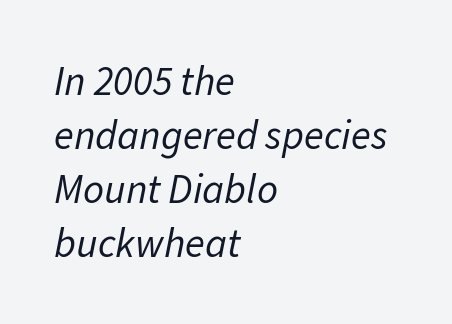
{"italic": "yes", "lean": "right", "slant_degrees": 11, "bold": "no", "weight": "regular", "width": "normal", "stroke_contrast": "low", "x_height": "medium", "monospaced": "no", "underline": "no", "align": "left", "line_spacing": "normal", "line_spacing_ratio": 1.32, "letter_spacing": "normal", "letter_spacing_em": 0.0, "glyph_px": 41}
